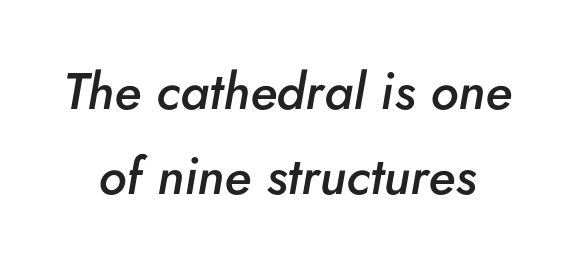
The image shows 51 px semibold type, italic (leaning right); set normal line spacing (1.67x), normal letter spacing, not underlined; low stroke contrast and a small x-height.
